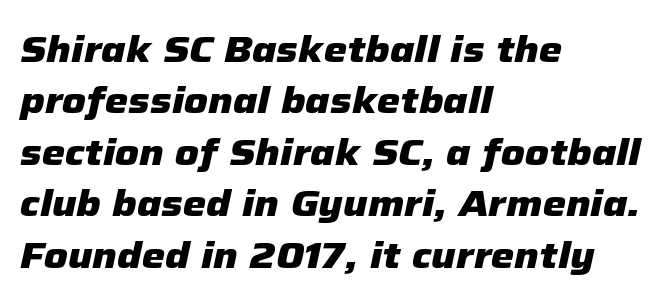
Q: Is the text bold? A: Yes.
Q: Is the text italic (slanted)? A: Yes, it leans right by about 12 degrees.
Q: Is the text underlined? A: No.
Q: How is the paragraph aligned? A: Left-aligned.
Q: Is the spacing between letters normal or unusually wide? A: Normal.
Q: Is the spacing between lines tight, normal or loose? A: Normal.
Q: Width (condensed, normal, or wide)? A: Normal.
Q: Stroke contrast? A: Low.
Q: x-height? A: Medium.
Q: Monospaced? A: No.
